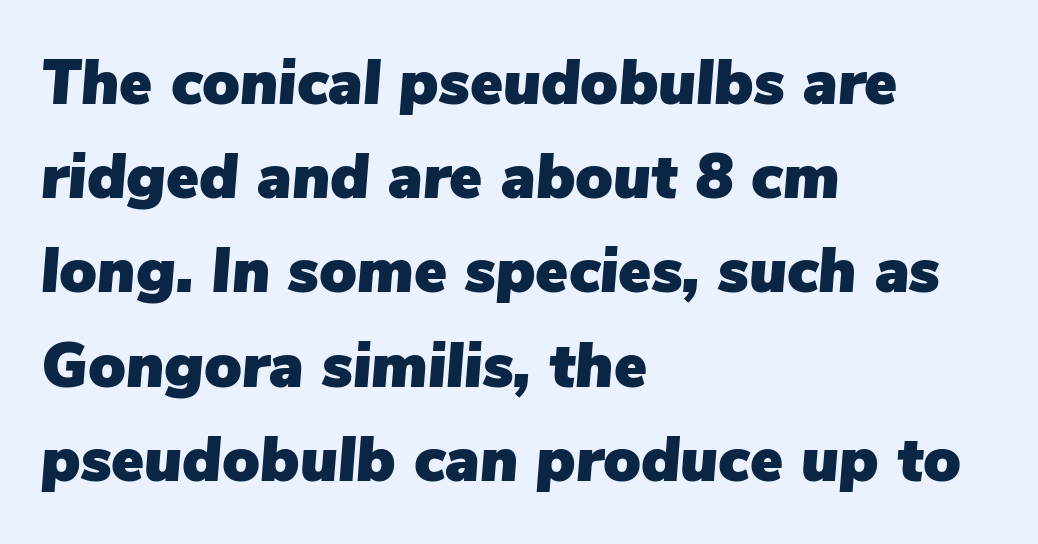
The image shows 62 px text type, italic (leaning right); set left-aligned, normal line spacing (1.52x), normal letter spacing, not underlined; low stroke contrast and a medium x-height.
